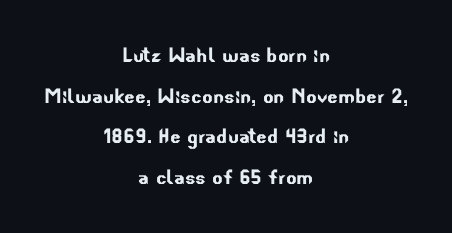
The paragraph shown floats in the horizontal middle. This rendering leaves character spacing at its baseline value. Each new line begins a customary step beneath the previous one. Lines of text with bare space underneath.
